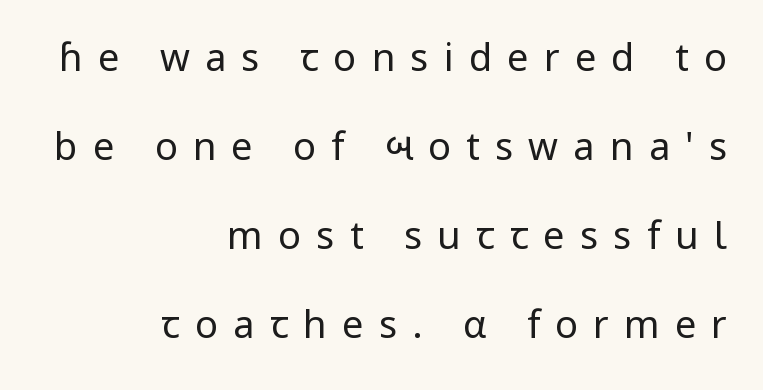
Q: Is the text bold? A: No.
Q: Is the text italic (slanted)? A: No, it is upright.
Q: Is the typeface a serif or a sans-serif typeface? A: Sans-serif.
Q: Is the text underlined? A: No.
Q: How is the paragraph aligned? A: Right-aligned.
Q: Is the spacing between letters normal or unusually wide? A: Unusually wide.
Q: Is the spacing between lines tight, normal or loose? A: Loose.
Q: Width (condensed, normal, or wide)? A: Normal.
Q: Stroke contrast? A: Low.
Q: x-height? A: Medium.
Q: Monospaced? A: No.
